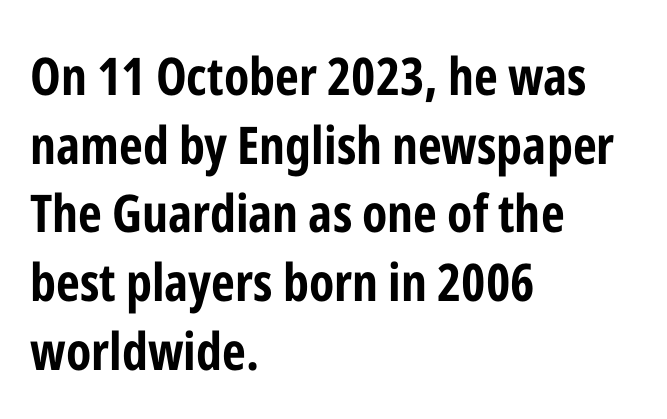
The image shows 52 px bold, condensed sans-serif type, upright; set left-aligned, normal line spacing (1.32x), normal letter spacing, not underlined; low stroke contrast and a medium x-height.
